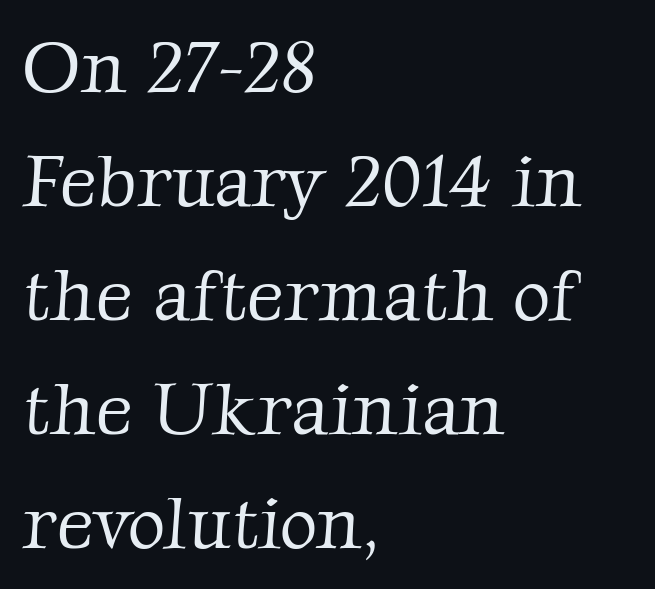
The image shows 73 px light serif type; set left-aligned, normal line spacing (1.56x), normal letter spacing, not underlined; low stroke contrast and a medium x-height.
